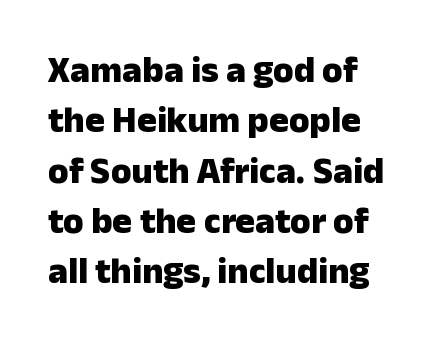
The image shows 37 px heavy sans-serif type, upright; set left-aligned, normal line spacing (1.36x), normal letter spacing, not underlined; low stroke contrast and a medium x-height.
